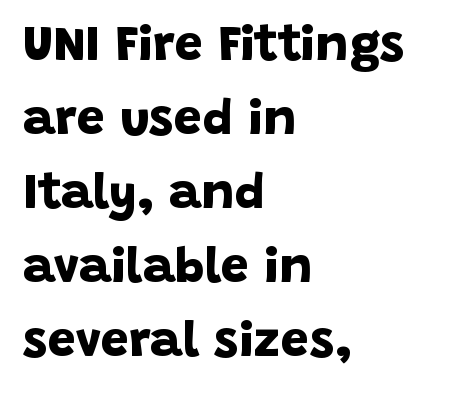
Q: Is the text bold? A: Yes.
Q: Is the typeface a serif or a sans-serif typeface? A: Sans-serif.
Q: Is the text underlined? A: No.
Q: How is the paragraph aligned? A: Left-aligned.
Q: Is the spacing between letters normal or unusually wide? A: Normal.
Q: Is the spacing between lines tight, normal or loose? A: Normal.
Q: Width (condensed, normal, or wide)? A: Normal.
Q: Stroke contrast? A: Low.
Q: x-height? A: Large.
Q: Monospaced? A: No.
